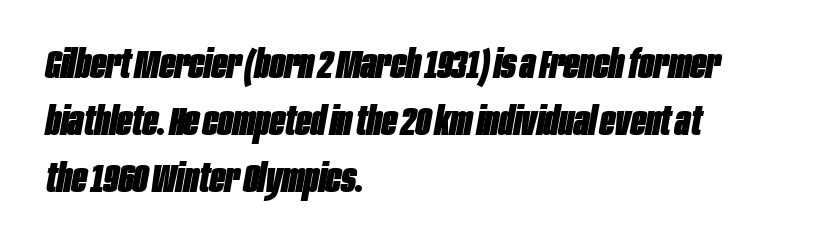
Varying glyph widths throughout — classic text-font behaviour. Unmarked baselines from the first word to the last. Is the letter spacing exaggerated? No — it looks like the ordinary default. Left-aligned paragraph, ragged on the right. Successive baselines arrive at the customary interval. A dark, heavy texture on the line: the type is bold.
